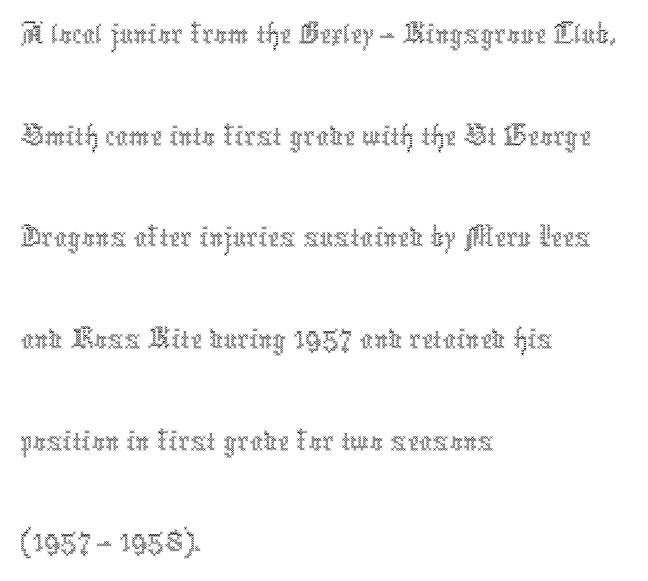
This rendering uses left alignment, leaving the right contour irregular. The zone under the glyphs is completely vacant. Tall strokes in this sample are plumb rather than angled. This sample has the flowing, uneven cadence of proportional lettering. The block of text has a typical density, with ordinary space between rows. The letterforms sit at book weight or below.
